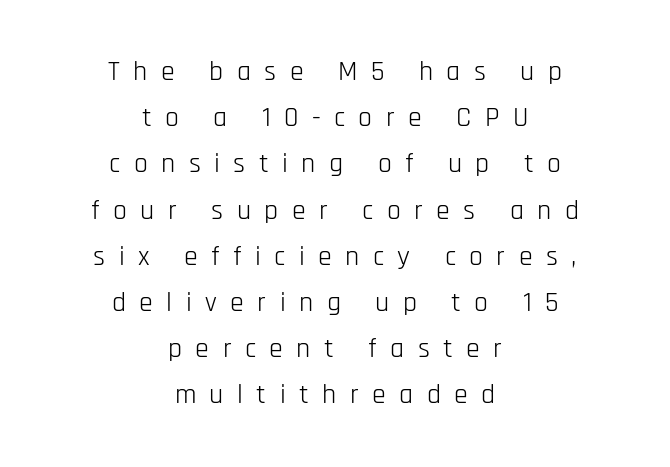
The image shows 28 px light, condensed sans-serif type, upright; set centered, normal line spacing (1.65x), unusually wide letter spacing (+0.48 em), not underlined; low stroke contrast and a large x-height.
